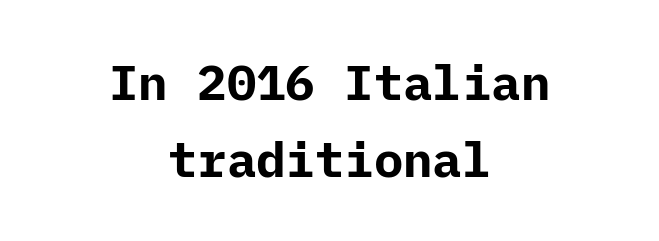
Q: Is the text bold? A: Yes.
Q: Is the text italic (slanted)? A: No, it is upright.
Q: Is the typeface a serif or a sans-serif typeface? A: Sans-serif.
Q: Is the text underlined? A: No.
Q: How is the paragraph aligned? A: Centered.
Q: Is the spacing between letters normal or unusually wide? A: Normal.
Q: Is the spacing between lines tight, normal or loose? A: Normal.
Q: Width (condensed, normal, or wide)? A: Normal.
Q: Stroke contrast? A: Low.
Q: x-height? A: Medium.
